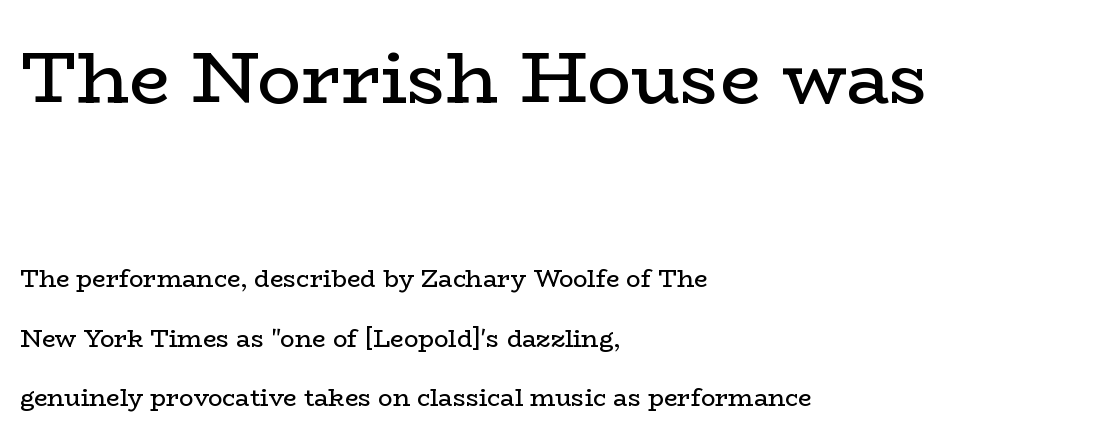
{"serif": "yes", "italic": "no", "bold": "no", "weight": "regular", "width": "wide", "stroke_contrast": "low", "x_height": "medium", "monospaced": "no", "underline": "no", "align": "left", "line_spacing": "loose", "line_spacing_ratio": 2.48, "letter_spacing": "normal", "letter_spacing_em": 0.0, "larger_block": "first", "size_ratio": 3.04, "glyph_px": 73}
